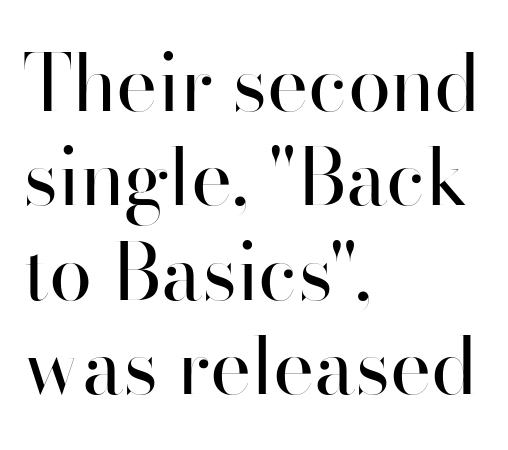
{"serif": "no", "italic": "no", "bold": "no", "weight": "regular", "width": "normal", "stroke_contrast": "high", "x_height": "small", "monospaced": "no", "underline": "no", "align": "left", "line_spacing_ratio": 1.21, "letter_spacing": "normal", "letter_spacing_em": 0.0, "glyph_px": 78}
